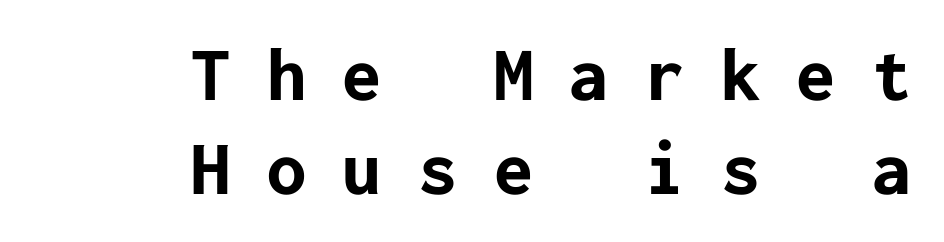
{"serif": "no", "italic": "no", "bold": "yes", "weight": "bold", "width": "normal", "stroke_contrast": "low", "x_height": "medium", "underline": "no", "align": "right", "line_spacing_ratio": 1.2, "letter_spacing": "wide", "letter_spacing_em": 0.47, "glyph_px": 78}
